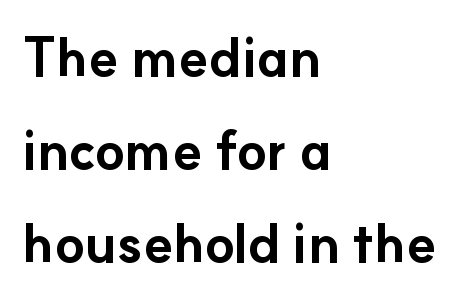
{"serif": "no", "italic": "no", "bold": "yes", "weight": "bold", "width": "normal", "stroke_contrast": "low", "x_height": "small", "monospaced": "no", "underline": "no", "align": "left", "line_spacing_ratio": 1.72, "letter_spacing": "normal", "letter_spacing_em": 0.0, "glyph_px": 54}
